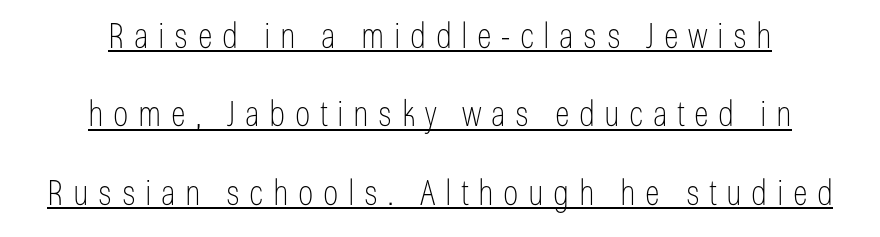
{"serif": "no", "italic": "no", "bold": "no", "weight": "thin", "width": "condensed", "stroke_contrast": "low", "x_height": "medium", "monospaced": "no", "underline": "yes", "align": "center", "line_spacing": "loose", "line_spacing_ratio": 2.24, "letter_spacing": "wide", "letter_spacing_em": 0.27, "glyph_px": 35}
